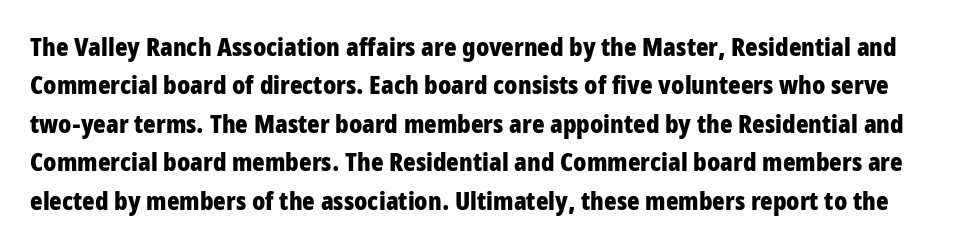
The image shows 26 px bold type, upright; set normal line spacing (1.48x), normal letter spacing, not underlined.
